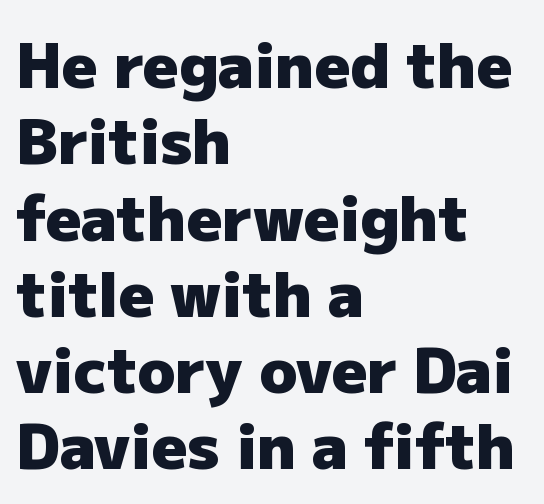
The passage shown is typeset with a sans-serif family. The paragraph has a hard left edge and a soft right edge. Does the weight exceed regular? Yes, all the way to bold. Unlike italic type, these characters show no tilt at all.
